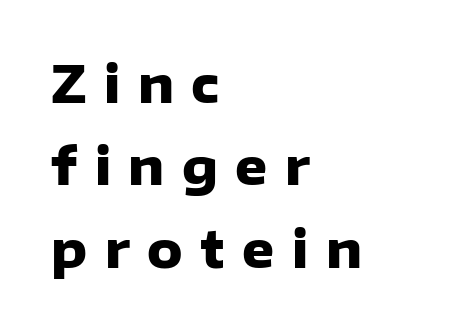
Q: Is the text bold? A: Yes.
Q: Is the text italic (slanted)? A: No, it is upright.
Q: Is the typeface a serif or a sans-serif typeface? A: Sans-serif.
Q: Is the text underlined? A: No.
Q: How is the paragraph aligned? A: Left-aligned.
Q: Is the spacing between letters normal or unusually wide? A: Unusually wide.
Q: Is the spacing between lines tight, normal or loose? A: Normal.
Q: Width (condensed, normal, or wide)? A: Normal.
Q: Stroke contrast? A: Low.
Q: x-height? A: Medium.
Q: Monospaced? A: No.
